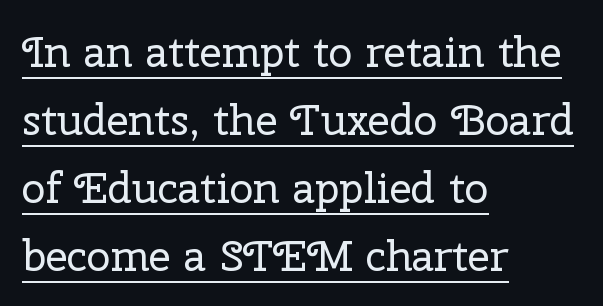
Stems here are at most as thick as an everyday book face. The passage shown has conventional tracking throughout. Every row of glyphs begins at an identical x-position on the left. Is there any slant? The stems are plumb. The typeface chosen for these lines features serifs.
